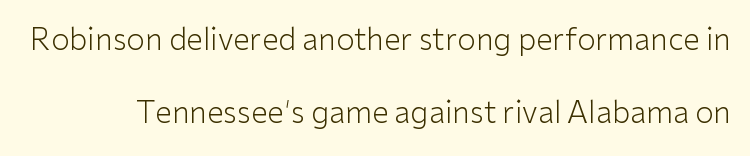
Italic? Not at all — the glyphs are vertical. The type is set solid horizontally, with unmodified tracking. Nothing sits at the stroke ends, so this counts as sans-serif. Character widths vary here, with narrow letters taking less room than wide ones. The glyphs are unaccompanied by any horizontal stroke below them.
